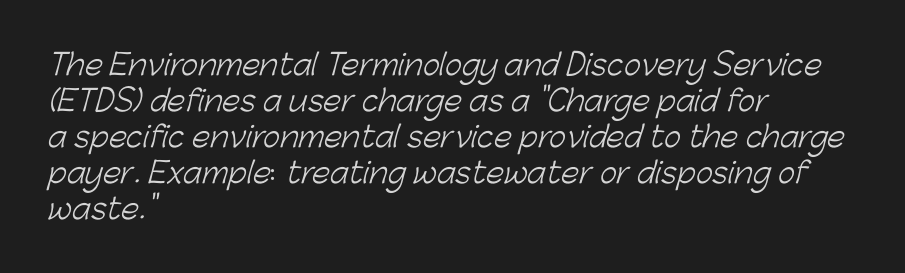
Q: Is the text bold? A: No.
Q: Is the typeface a serif or a sans-serif typeface? A: Sans-serif.
Q: Is the text underlined? A: No.
Q: How is the paragraph aligned? A: Left-aligned.
Q: Is the spacing between letters normal or unusually wide? A: Normal.
Q: Width (condensed, normal, or wide)? A: Normal.
Q: Stroke contrast? A: Low.
Q: x-height? A: Medium.
Q: Monospaced? A: No.
